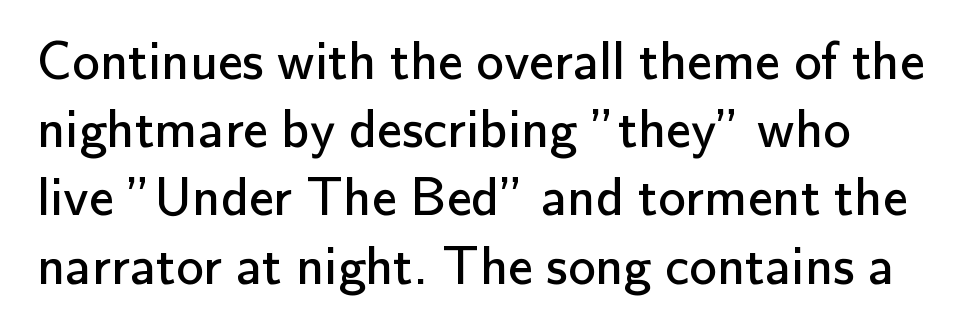
{"serif": "no", "italic": "no", "bold": "no", "weight": "regular", "width": "normal", "stroke_contrast": "low", "x_height": "small", "monospaced": "no", "underline": "no", "line_spacing_ratio": 1.24, "letter_spacing": "normal", "letter_spacing_em": 0.0, "glyph_px": 55}
